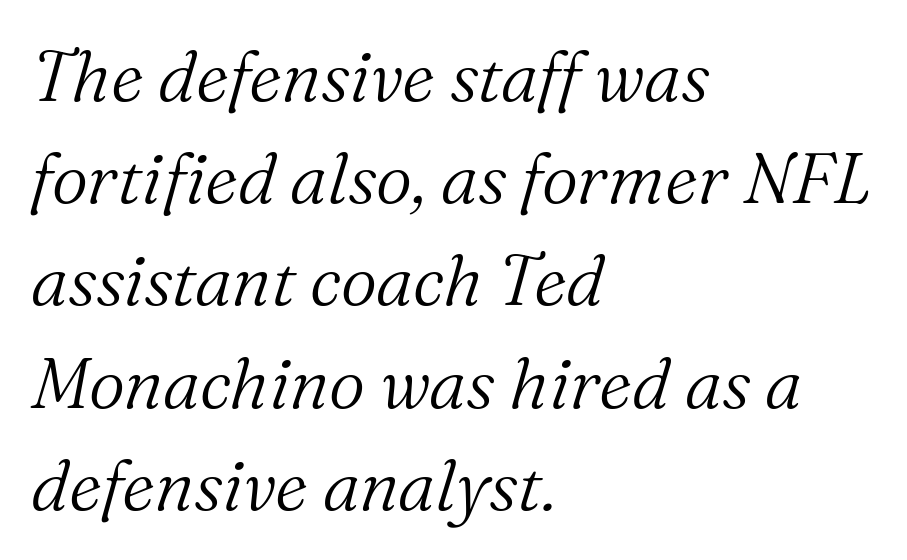
{"serif": "yes", "italic": "yes", "lean": "right", "slant_degrees": 16, "bold": "no", "weight": "light", "width": "normal", "stroke_contrast": "medium", "x_height": "medium", "monospaced": "no", "underline": "no", "align": "left", "line_spacing": "normal", "line_spacing_ratio": 1.44, "letter_spacing": "normal", "letter_spacing_em": 0.0, "glyph_px": 71}
